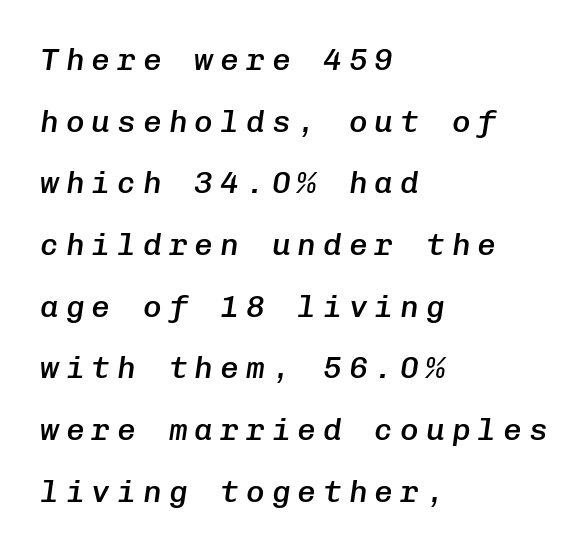
{"italic": "yes", "lean": "right", "slant_degrees": 8, "bold": "semi", "weight": "semibold", "width": "normal", "stroke_contrast": "low", "x_height": "medium", "monospaced": "yes", "underline": "no", "align": "left", "line_spacing": "loose", "line_spacing_ratio": 1.99, "letter_spacing": "wide", "letter_spacing_em": 0.23, "glyph_px": 31}
